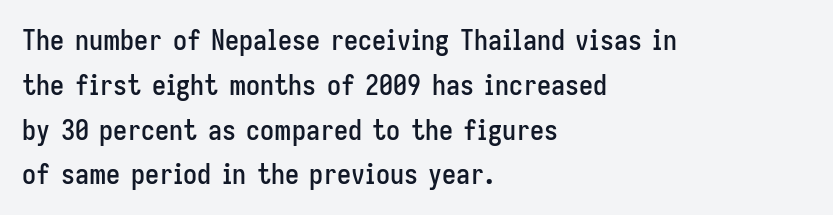
{"serif": "no", "italic": "no", "width": "condensed", "stroke_contrast": "low", "x_height": "medium", "monospaced": "no", "underline": "no", "align": "left", "line_spacing": "normal", "line_spacing_ratio": 1.6, "letter_spacing": "normal", "letter_spacing_em": 0.0, "glyph_px": 28}
